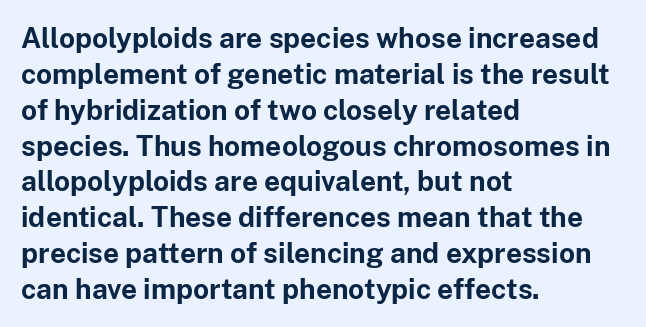
{"serif": "no", "italic": "no", "bold": "yes", "weight": "bold", "width": "normal", "stroke_contrast": "low", "x_height": "medium", "monospaced": "no", "underline": "no", "align": "left", "line_spacing": "normal", "line_spacing_ratio": 1.28, "letter_spacing": "normal", "letter_spacing_em": 0.0, "glyph_px": 28}
